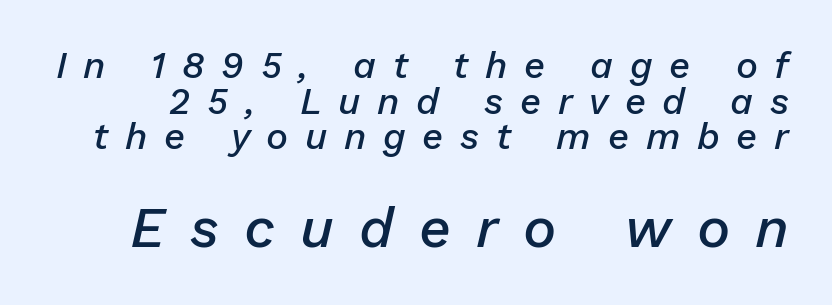
{"italic": "yes", "lean": "right", "slant_degrees": 13, "bold": "semi", "weight": "semibold", "width": "normal", "stroke_contrast": "low", "x_height": "medium", "monospaced": "no", "underline": "no", "line_spacing": "tight", "line_spacing_ratio": 0.96, "letter_spacing": "wide", "letter_spacing_em": 0.45, "larger_block": "second", "size_ratio": 1.51, "glyph_px": 56}
